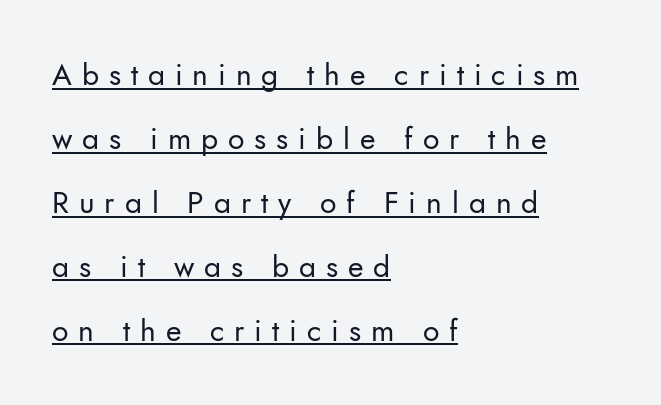
Q: Is the text bold? A: No.
Q: Is the text italic (slanted)? A: No, it is upright.
Q: Is the typeface a serif or a sans-serif typeface? A: Sans-serif.
Q: Is the text underlined? A: Yes.
Q: How is the paragraph aligned? A: Left-aligned.
Q: Is the spacing between letters normal or unusually wide? A: Unusually wide.
Q: Is the spacing between lines tight, normal or loose? A: Loose.
Q: Width (condensed, normal, or wide)? A: Normal.
Q: Stroke contrast? A: Low.
Q: x-height? A: Small.
Q: Monospaced? A: No.
